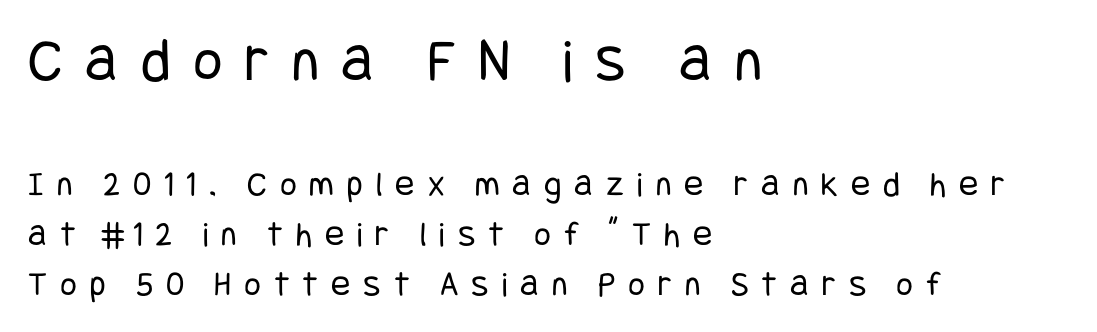
The image shows 63 px regular-weight, condensed sans-serif type, upright; set left-aligned, normal line spacing (1.39x), unusually wide letter spacing (+0.36 em), not underlined; the first (top) block is 1.75x larger; low stroke contrast and a large x-height.
